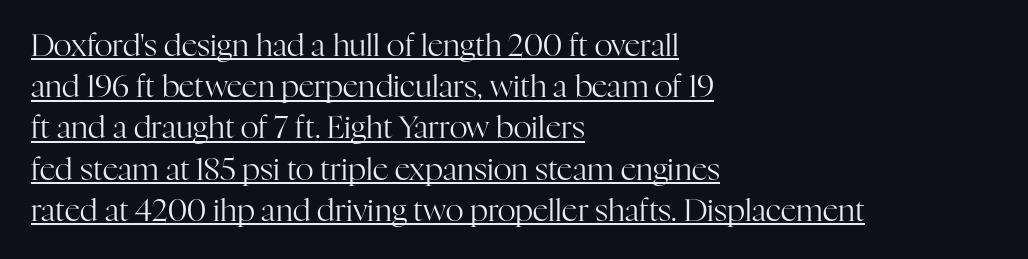
Type style note: has serifs. Notice how a bar underscores the lettering throughout. The lines in this sample share a left origin and differ only in where they stop. Think of a printed novel: that variable character pitch is what you see here. Line spacing here is normal.
